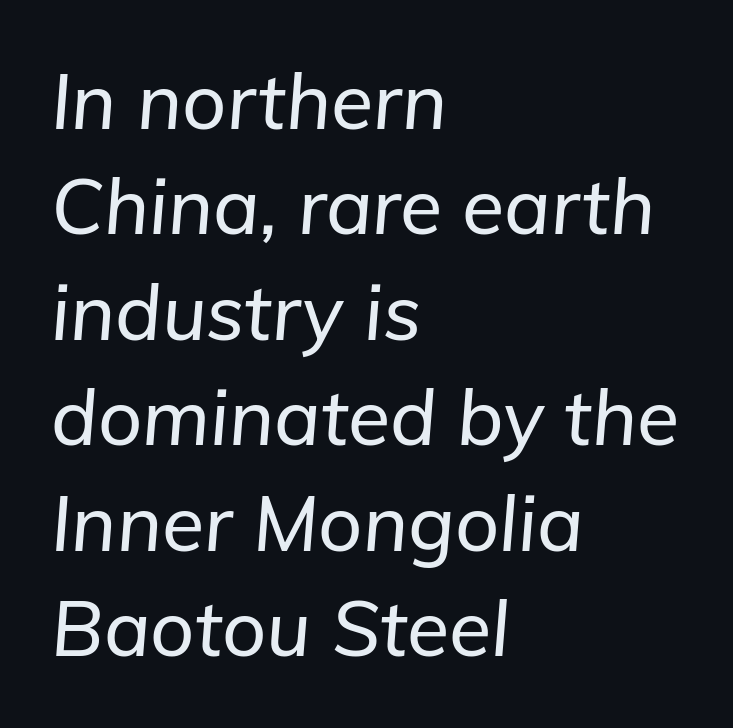
This block has exactly the height ordinary leading produces. Notice how the stems are inclined rather than vertical — that's the hallmark of italics. A clean baseline with only descenders dipping below it. The line texture is even and compact thanks to regular tracking. A student would call this left alignment; a typographer would say flush left, rag right.
